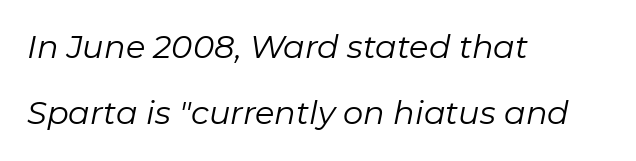
This reads as an unemphasized weight, regular at the heaviest. The passage shown is typed in a proportional face where columns would drift. You could call the tracking neutral — neither tight nor loose. This sample is left-justified, so line endings fall wherever the words run out.
